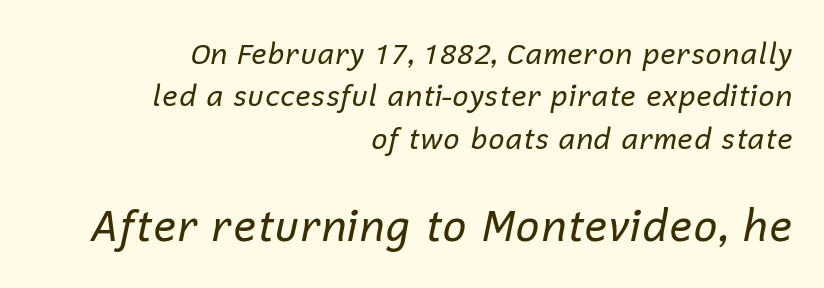
A student would notice the bottom passage is typeset larger than what precedes it. Proportional: the letters do not fall into vertical columns. The block of text has a typical density, with ordinary space between rows. These lines are set flush right with a ragged left edge. Between one letter and the next there's only the usual sliver of space. Ink coverage per letter is moderate at most.
